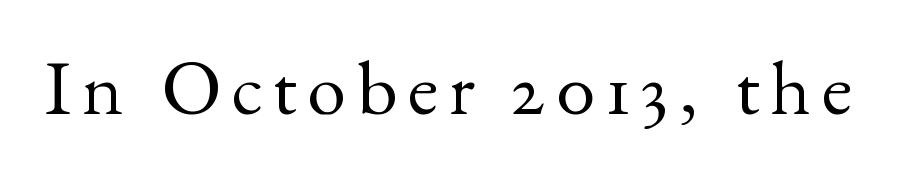
{"serif": "yes", "italic": "no", "bold": "no", "weight": "regular", "width": "normal", "x_height": "small", "monospaced": "no", "underline": "no", "glyph_px": 78}
